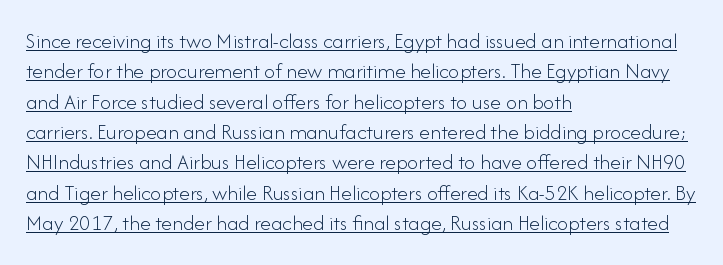
The image shows 22 px text type, upright; set left-aligned, normal line spacing (1.38x), normal letter spacing, underlined.
